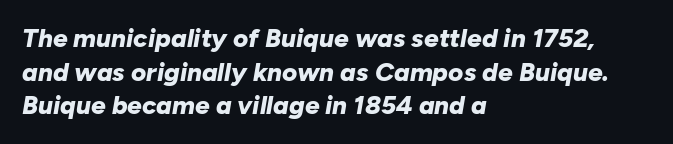
{"italic": "yes", "lean": "right", "slant_degrees": 10, "bold": "yes", "underline": "no", "align": "left", "line_spacing": "normal", "line_spacing_ratio": 1.29, "letter_spacing": "normal", "letter_spacing_em": 0.0, "glyph_px": 26}
